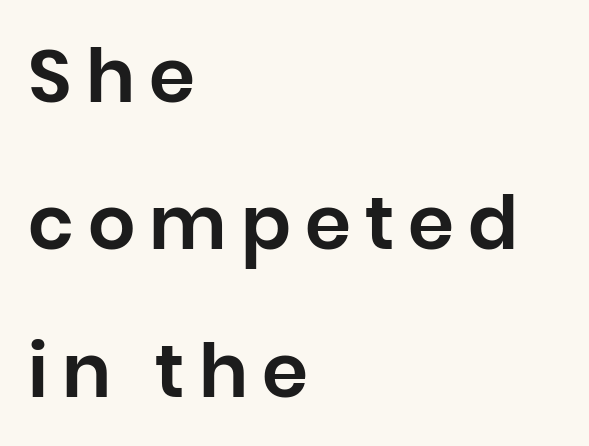
The image shows 74 px sans-serif type, upright; set left-aligned, loose line spacing (1.99x), not underlined; low stroke contrast and a large x-height.
